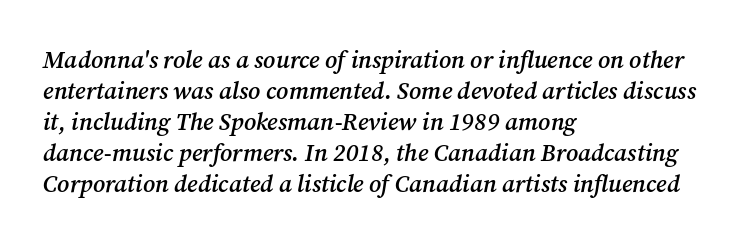
{"italic": "yes", "lean": "right", "slant_degrees": 12, "bold": "semi", "underline": "no", "align": "left", "line_spacing": "normal", "line_spacing_ratio": 1.29, "letter_spacing": "normal", "letter_spacing_em": 0.0, "glyph_px": 24}
